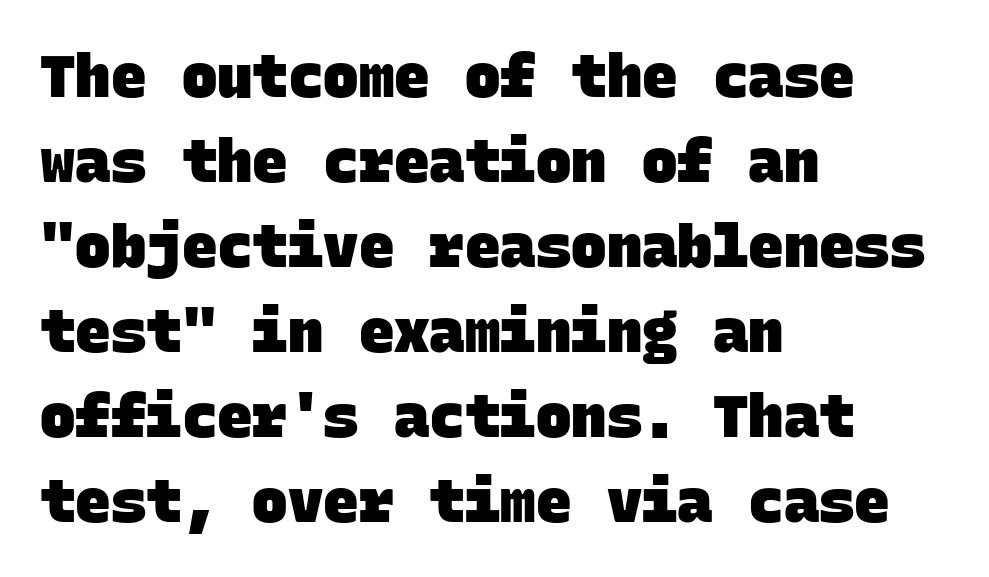
{"serif": "no", "bold": "yes", "weight": "heavy", "width": "normal", "stroke_contrast": "low", "x_height": "large", "monospaced": "yes", "underline": "no", "align": "left", "line_spacing": "normal", "line_spacing_ratio": 1.44, "letter_spacing": "normal", "letter_spacing_em": 0.0, "glyph_px": 59}
